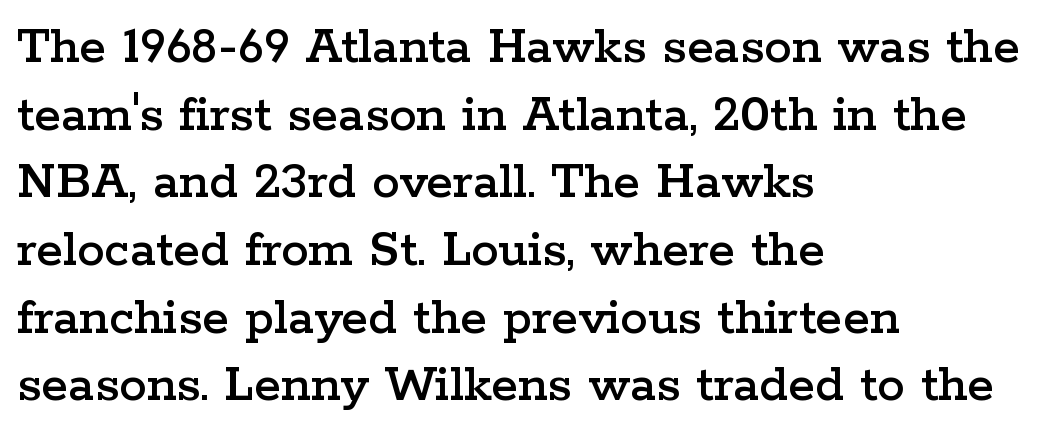
The rendering shows small feet on the letterforms — a serif design. Posture: vertical. Just letters on the line, the space beneath them empty. Does the copy run flush right? No — it runs flush left. These lines are rendered in a variable-pitch font.
